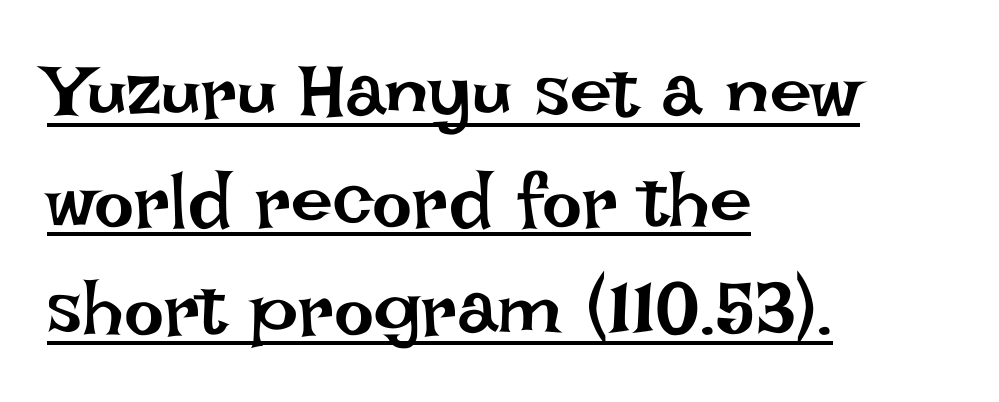
Each line of the rendering has a horizontal stroke beneath the glyphs. Standard letterfit; no display-style spreading of the glyphs. Regular leading. The paragraph shown leans on its left margin. These glyphs show unthickened strokes, regular width or finer.
